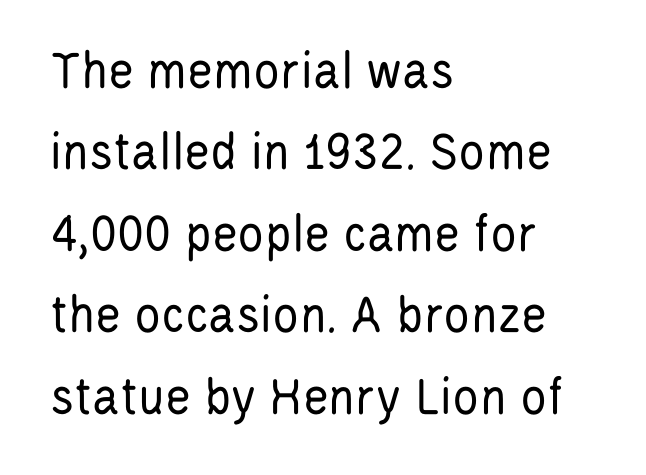
{"serif": "no", "italic": "no", "bold": "no", "weight": "regular", "width": "condensed", "stroke_contrast": "low", "x_height": "large", "monospaced": "no", "underline": "no", "align": "left", "line_spacing": "normal", "line_spacing_ratio": 1.48, "letter_spacing": "normal", "letter_spacing_em": 0.0, "glyph_px": 55}
